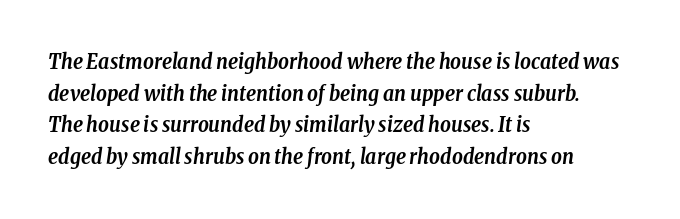
Has an underline been added? It has not. The compositor pushed each line to the left boundary. Designer's note — italics engaged. The block of text has a typical density, with ordinary space between rows. The glyphs have the mass of a bold cut. A typesetter would call this zero additional tracking.
